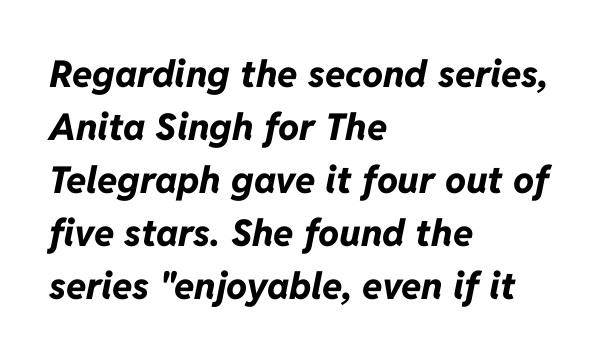
The image shows 37 px bold type, italic (leaning right); set left-aligned, normal line spacing (1.43x), normal letter spacing, not underlined; low stroke contrast and a medium x-height.
